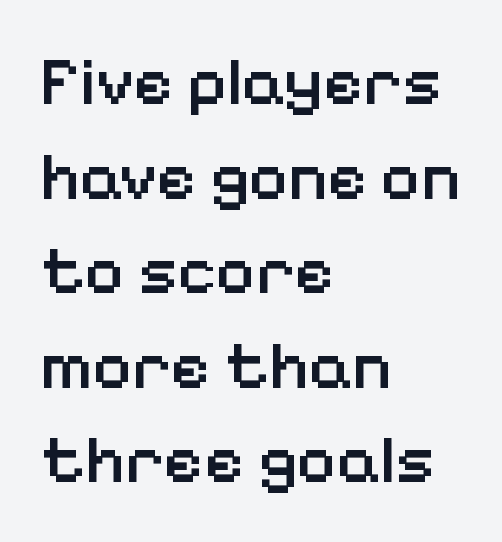
Teacher's note: observe the even left margin — that is flush-left alignment. The baseline area is clear. One glance says typical: line gaps are just what's usual. This rendering leaves character spacing at its baseline value.
